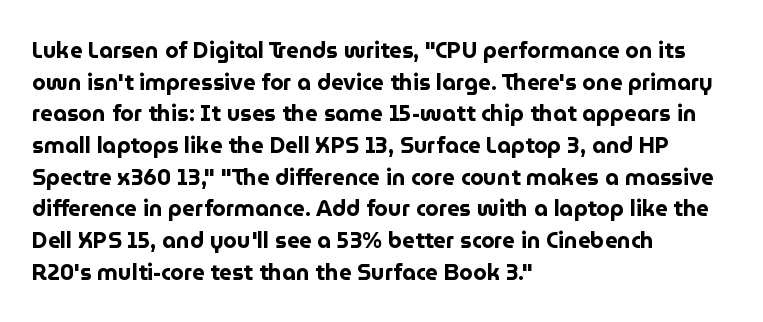
Q: Is the text bold? A: Yes.
Q: Is the text italic (slanted)? A: No, it is upright.
Q: Is the text underlined? A: No.
Q: How is the paragraph aligned? A: Left-aligned.
Q: Is the spacing between letters normal or unusually wide? A: Normal.
Q: Is the spacing between lines tight, normal or loose? A: Normal.
